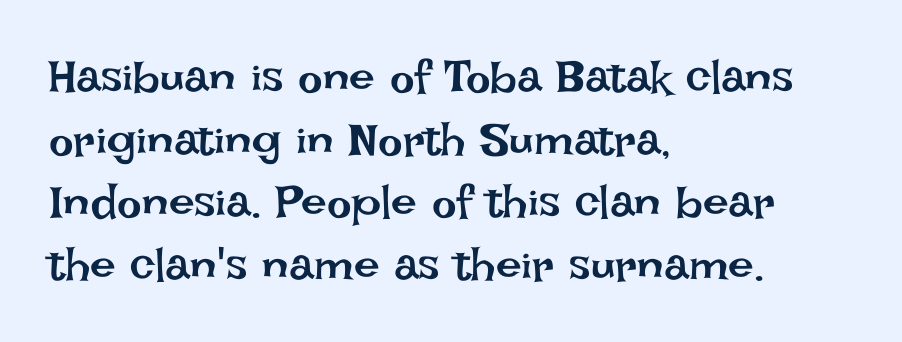
{"italic": "no", "bold": "no", "weight": "regular", "width": "normal", "stroke_contrast": "low", "x_height": "large", "monospaced": "no", "underline": "no", "align": "left", "line_spacing": "normal", "line_spacing_ratio": 1.36, "letter_spacing": "normal", "letter_spacing_em": 0.0, "glyph_px": 46}
